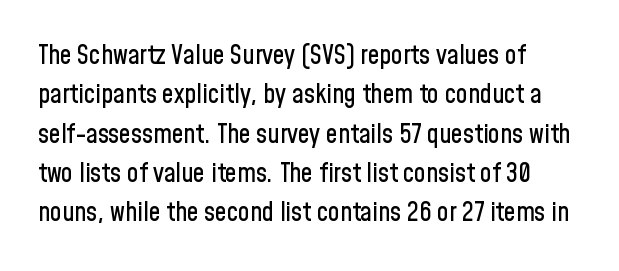
Q: Is the text italic (slanted)? A: No, it is upright.
Q: Is the text underlined? A: No.
Q: How is the paragraph aligned? A: Left-aligned.
Q: Is the spacing between letters normal or unusually wide? A: Normal.
Q: Is the spacing between lines tight, normal or loose? A: Normal.
